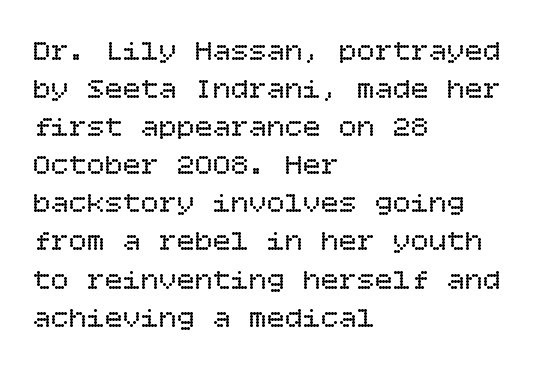
{"italic": "no", "bold": "no", "weight": "regular", "width": "normal", "stroke_contrast": "low", "x_height": "large", "underline": "no", "align": "left", "line_spacing": "normal", "line_spacing_ratio": 1.27, "letter_spacing": "normal", "letter_spacing_em": 0.0, "glyph_px": 30}
